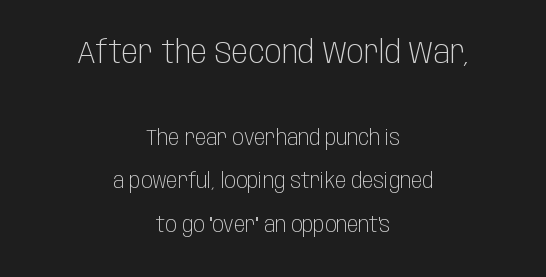
The image shows 31 px light, condensed sans-serif type, upright; set centered, loose line spacing (2.09x), normal letter spacing, not underlined; the first (top) block is 1.48x larger; low stroke contrast and a large x-height.
